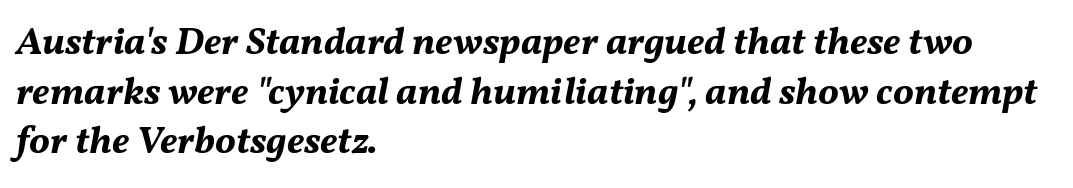
The image shows 39 px bold type, italic (leaning right); set left-aligned, normal line spacing (1.27x), normal letter spacing, not underlined; medium stroke contrast and a medium x-height.
